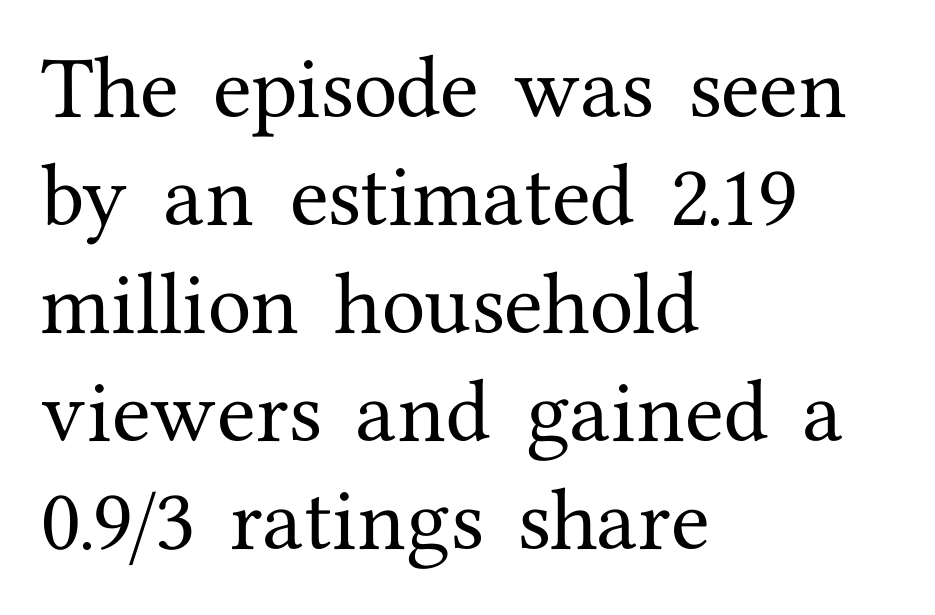
These lines are rendered in a variable-pitch font. The characters display serif detailing at their extremities. The space between consecutive lines is moderate. Horizontal alignment here is leftward, the default for most running prose. If you drew a line through each stem, it would be perfectly vertical.
